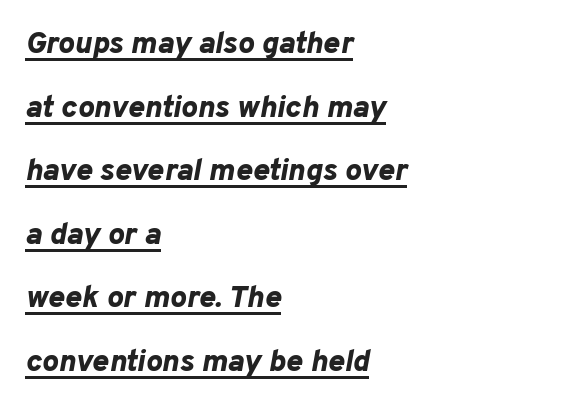
The image shows 31 px bold type, italic (leaning right); set left-aligned, loose line spacing (2.05x), normal letter spacing, underlined; low stroke contrast and a medium x-height.
